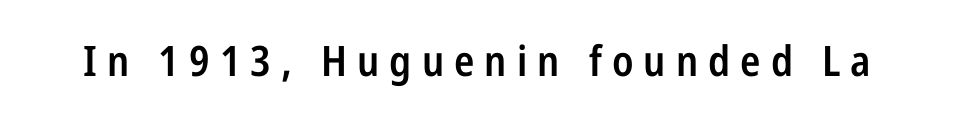
Q: Is the text bold? A: Semi-bold.
Q: Is the text italic (slanted)? A: No, it is upright.
Q: Is the typeface a serif or a sans-serif typeface? A: Sans-serif.
Q: Is the text underlined? A: No.
Q: Is the spacing between letters normal or unusually wide? A: Unusually wide.
Q: Width (condensed, normal, or wide)? A: Condensed.
Q: Stroke contrast? A: Low.
Q: x-height? A: Medium.
Q: Monospaced? A: No.
